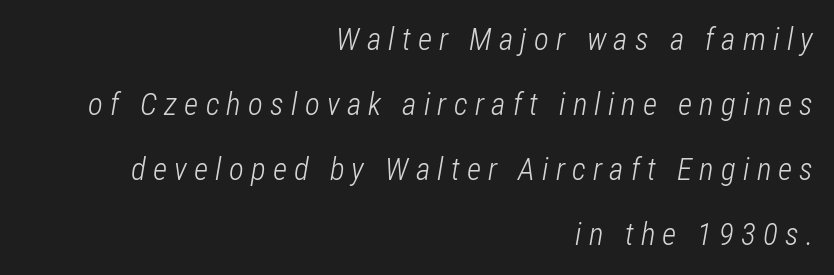
The image shows 31 px light, condensed type, italic (leaning right); set right-aligned, loose line spacing (2.1x), unusually wide letter spacing (+0.23 em), not underlined; low stroke contrast and a medium x-height.
